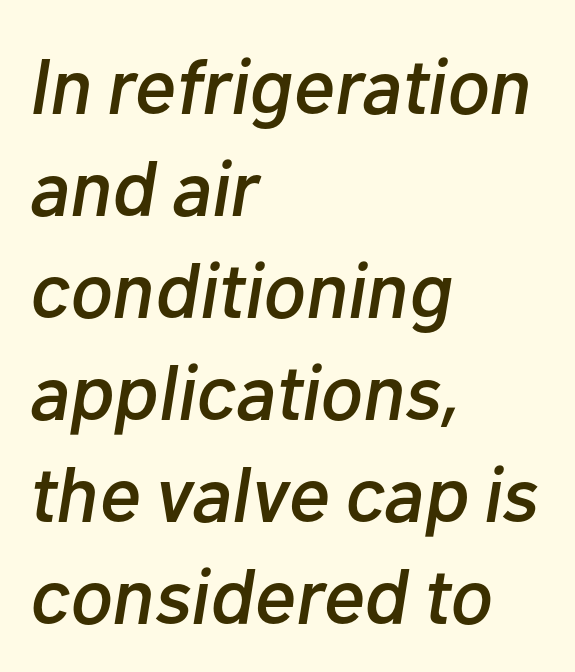
The image shows 79 px text type, italic (leaning right); set left-aligned, normal line spacing (1.29x), normal letter spacing, not underlined; low stroke contrast and a medium x-height.
